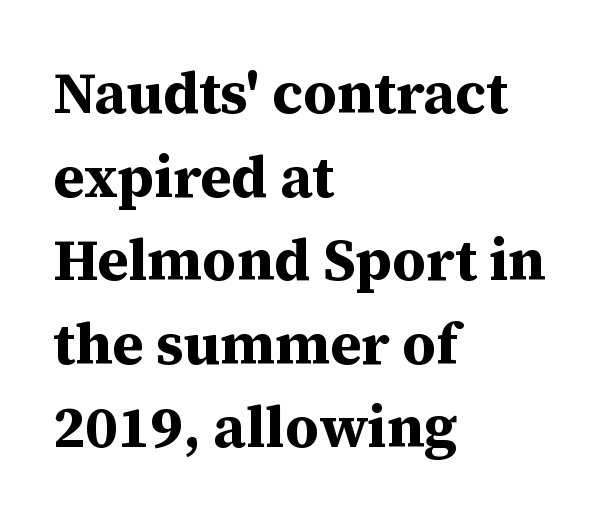
The image shows 58 px bold serif type, upright; set left-aligned, normal line spacing (1.44x), normal letter spacing, not underlined; medium stroke contrast and a medium x-height.
